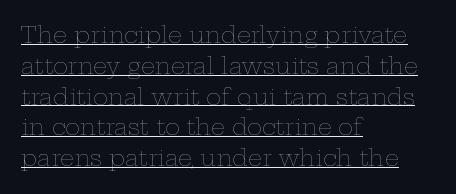
Q: Is the text bold? A: No.
Q: Is the text italic (slanted)? A: No, it is upright.
Q: Is the text underlined? A: Yes.
Q: How is the paragraph aligned? A: Left-aligned.
Q: Is the spacing between letters normal or unusually wide? A: Normal.
Q: Is the spacing between lines tight, normal or loose? A: Normal.
